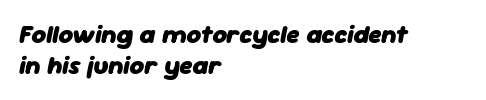
Looking at the ascenders, they clearly lean. Here the glyphs are tracked normally, forming tight word shapes. In CSS terms this would be text-align: left. Pretty heavy lettering here — definitely bold. Nobody drew a line under any word here.
